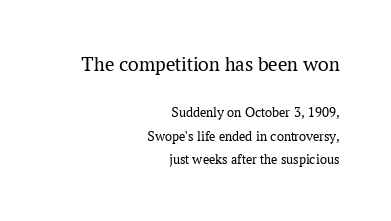
The image shows 21 px text type, upright; set right-aligned, normal line spacing (1.68x), normal letter spacing, not underlined; the first (top) block is 1.5x larger.
